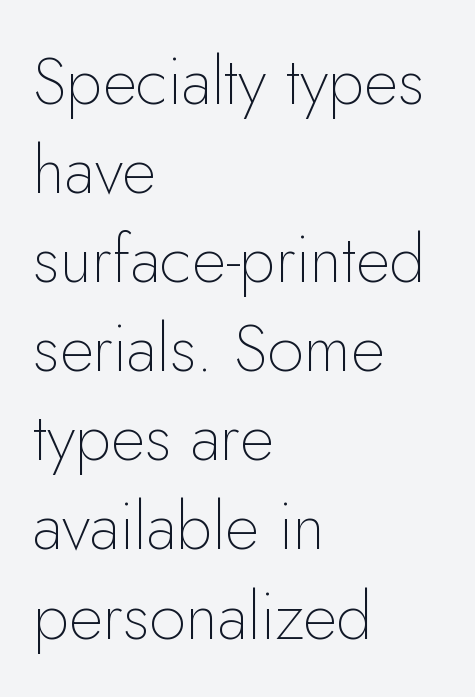
Q: Is the text bold? A: No.
Q: Is the text italic (slanted)? A: No, it is upright.
Q: Is the typeface a serif or a sans-serif typeface? A: Sans-serif.
Q: Is the text underlined? A: No.
Q: How is the paragraph aligned? A: Left-aligned.
Q: Is the spacing between letters normal or unusually wide? A: Normal.
Q: Is the spacing between lines tight, normal or loose? A: Normal.
Q: Width (condensed, normal, or wide)? A: Normal.
Q: Stroke contrast? A: Low.
Q: x-height? A: Small.
Q: Monospaced? A: No.
